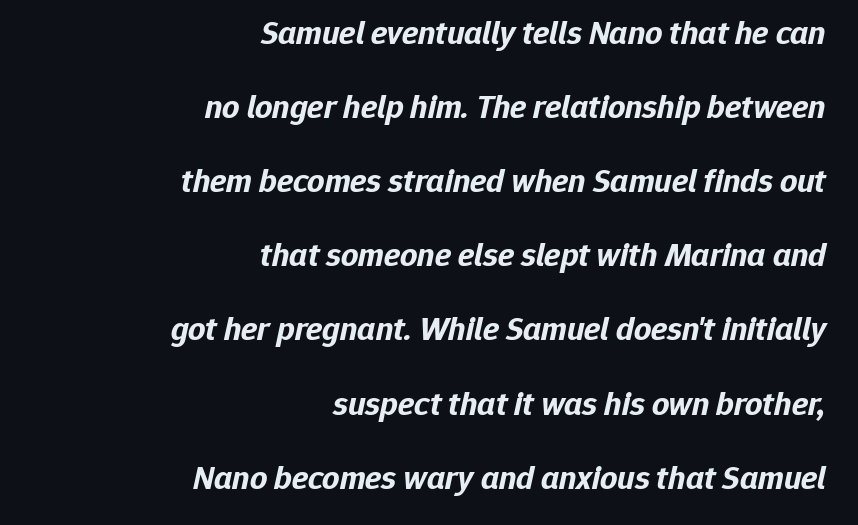
{"italic": "yes", "lean": "right", "slant_degrees": 12, "bold": "yes", "weight": "bold", "width": "normal", "stroke_contrast": "low", "x_height": "medium", "monospaced": "no", "underline": "no", "align": "right", "line_spacing": "loose", "line_spacing_ratio": 2.18, "letter_spacing": "normal", "letter_spacing_em": 0.0, "glyph_px": 34}
